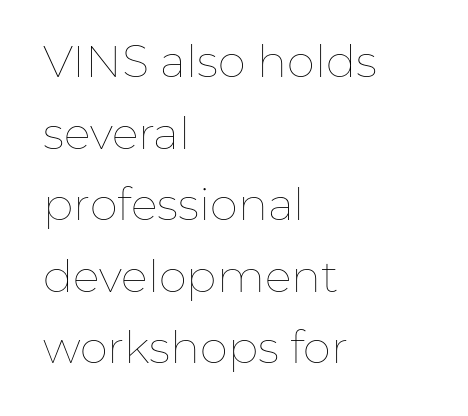
Q: Is the text bold? A: No.
Q: Is the text italic (slanted)? A: No, it is upright.
Q: Is the text underlined? A: No.
Q: How is the paragraph aligned? A: Left-aligned.
Q: Is the spacing between letters normal or unusually wide? A: Normal.
Q: Is the spacing between lines tight, normal or loose? A: Normal.
Q: Width (condensed, normal, or wide)? A: Normal.
Q: Stroke contrast? A: Low.
Q: x-height? A: Medium.
Q: Monospaced? A: No.
